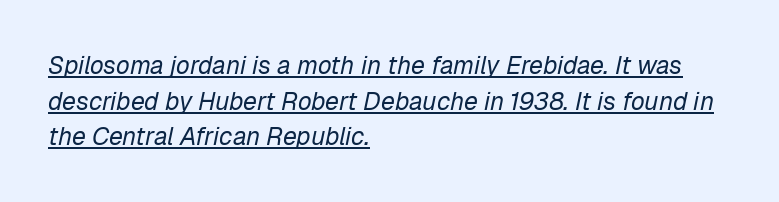
Horizontal alignment here is leftward, the default for most running prose. These lines sit exactly where default settings would place them. Rendered with sloped, italic letterforms. A rule runs beneath these lines of type. No chunkiness to these letters — they're not bold.
